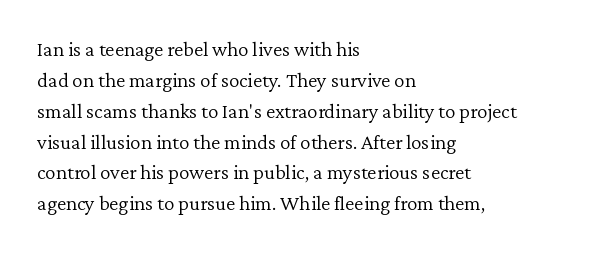
Q: Is the text bold? A: No.
Q: Is the text italic (slanted)? A: No, it is upright.
Q: Is the text underlined? A: No.
Q: How is the paragraph aligned? A: Left-aligned.
Q: Is the spacing between letters normal or unusually wide? A: Normal.
Q: Is the spacing between lines tight, normal or loose? A: Normal.
